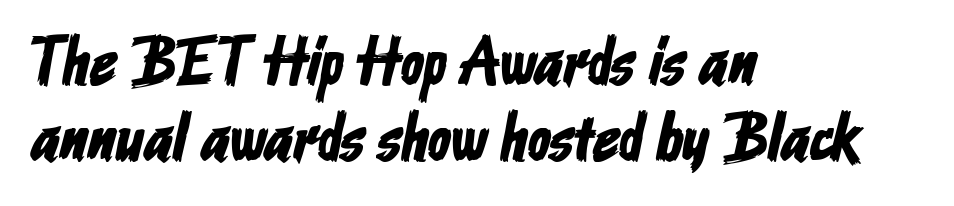
Q: Is the typeface a serif or a sans-serif typeface? A: Sans-serif.
Q: Is the text underlined? A: No.
Q: How is the paragraph aligned? A: Left-aligned.
Q: Is the spacing between letters normal or unusually wide? A: Normal.
Q: Is the spacing between lines tight, normal or loose? A: Tight.
Q: Width (condensed, normal, or wide)? A: Condensed.
Q: Stroke contrast? A: Low.
Q: x-height? A: Medium.
Q: Monospaced? A: No.
